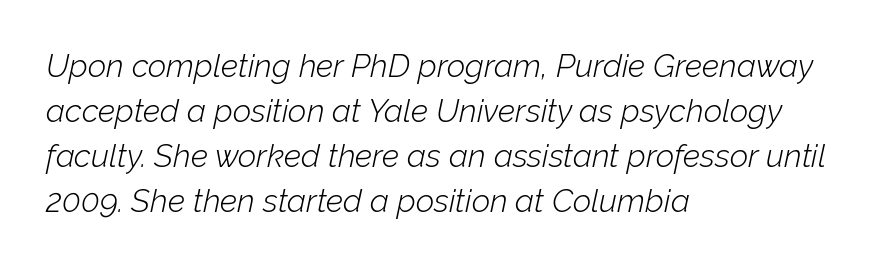
All the whitespace from short lines collects on the right. Normally led — the rows are evenly, conventionally spaced. The words here are not underlined. In terms of letterspacing, this is plain default setting.
